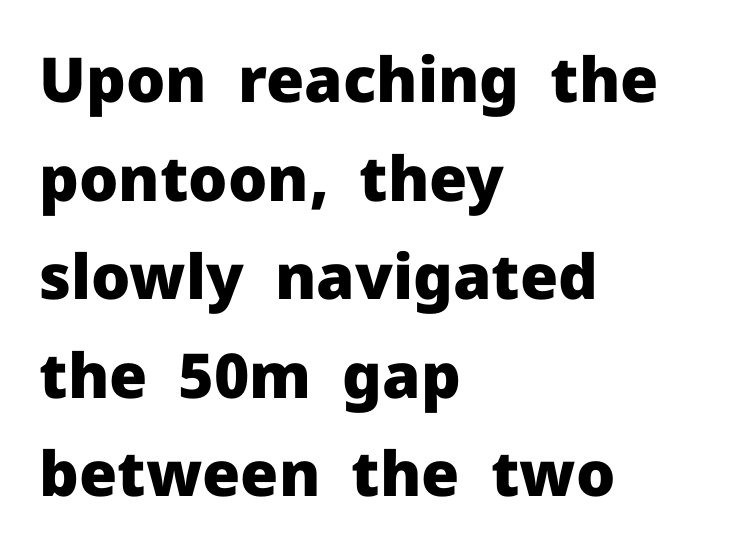
Q: Is the text bold? A: Yes.
Q: Is the text italic (slanted)? A: No, it is upright.
Q: Is the typeface a serif or a sans-serif typeface? A: Sans-serif.
Q: Is the text underlined? A: No.
Q: How is the paragraph aligned? A: Left-aligned.
Q: Is the spacing between letters normal or unusually wide? A: Normal.
Q: Is the spacing between lines tight, normal or loose? A: Normal.
Q: Width (condensed, normal, or wide)? A: Normal.
Q: Stroke contrast? A: Low.
Q: x-height? A: Medium.
Q: Monospaced? A: No.
